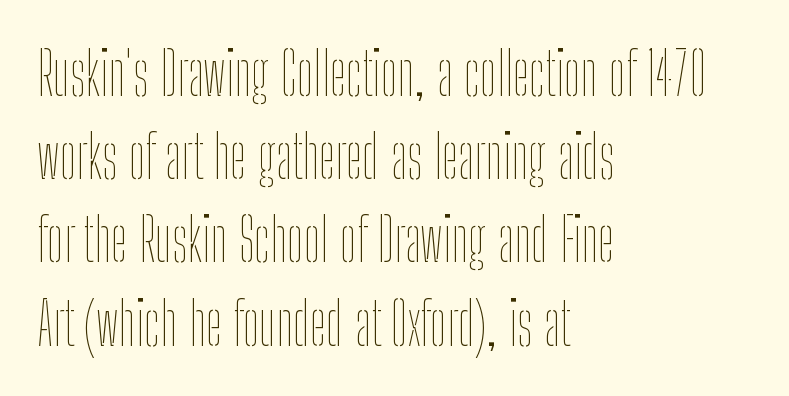
Character widths vary here, with narrow letters taking less room than wide ones. Reading down the block, your eye returns to a fixed left position each line. The face used here is rendered with its standard letterfit. Ordinary non-slanted type is in use. Is this a heavy cut? Hardly; it is regular or lighter. Vertically, the passage feels balanced, rows spaced as you'd expect.
